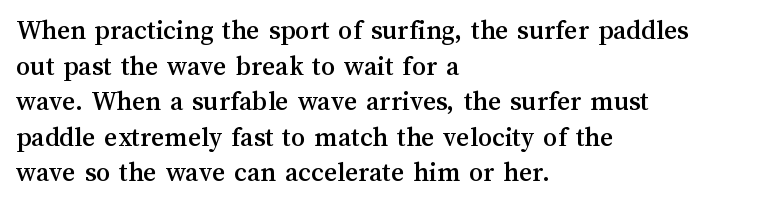
{"italic": "no", "width": "normal", "stroke_contrast": "medium", "x_height": "medium", "monospaced": "no", "underline": "no", "align": "left", "line_spacing": "normal", "line_spacing_ratio": 1.27, "letter_spacing": "normal", "letter_spacing_em": 0.0, "glyph_px": 28}
